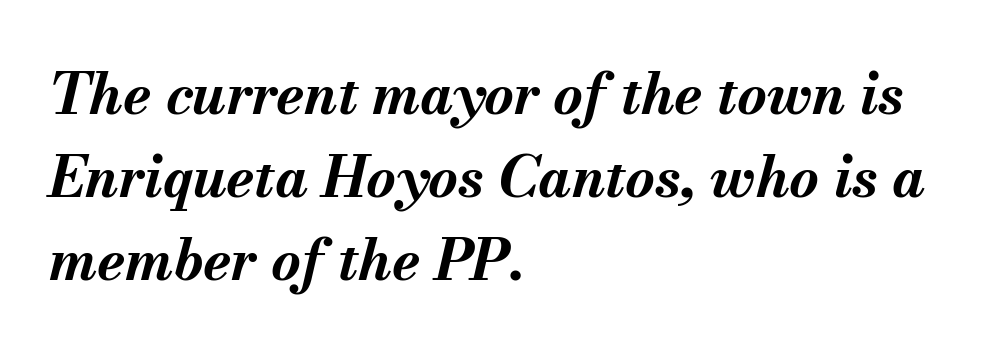
Successive baselines arrive at the customary interval. These lines were composed using italics. This rendering leaves character spacing at its baseline value. Is this a fixed-width face? No — the glyphs have proportional, varying widths.
